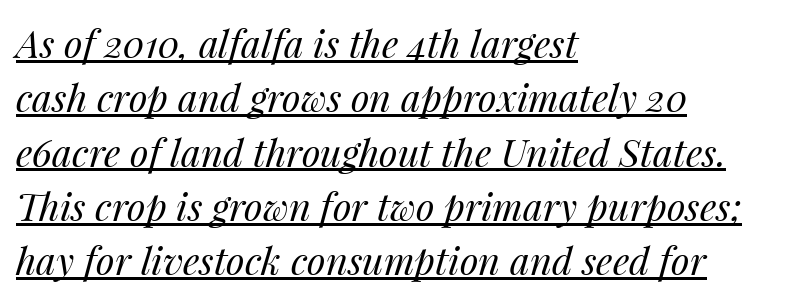
Q: Is the text bold? A: No.
Q: Is the text italic (slanted)? A: Yes, it leans right by about 14 degrees.
Q: Is the text underlined? A: Yes.
Q: How is the paragraph aligned? A: Left-aligned.
Q: Is the spacing between letters normal or unusually wide? A: Normal.
Q: Is the spacing between lines tight, normal or loose? A: Normal.
Q: Width (condensed, normal, or wide)? A: Normal.
Q: Stroke contrast? A: Medium.
Q: x-height? A: Medium.
Q: Monospaced? A: No.
